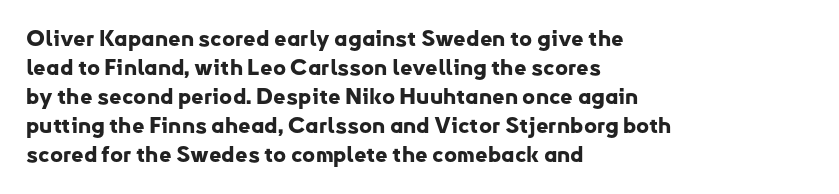
Q: Is the text bold? A: Yes.
Q: Is the text italic (slanted)? A: No, it is upright.
Q: Is the text underlined? A: No.
Q: How is the paragraph aligned? A: Left-aligned.
Q: Is the spacing between letters normal or unusually wide? A: Normal.
Q: Is the spacing between lines tight, normal or loose? A: Normal.
